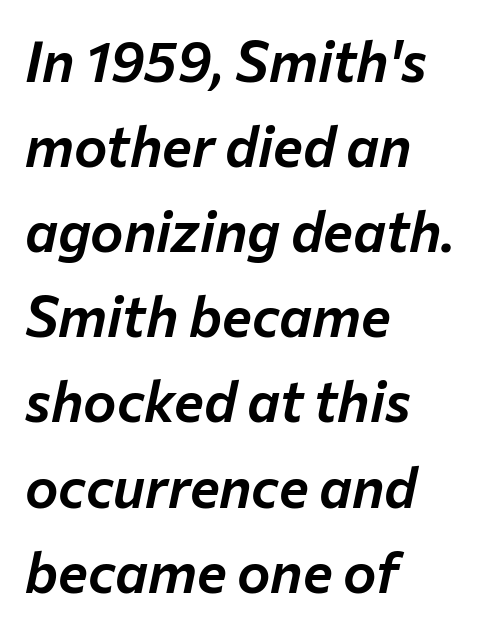
{"italic": "yes", "lean": "right", "slant_degrees": 12, "width": "normal", "stroke_contrast": "low", "x_height": "medium", "monospaced": "no", "underline": "no", "align": "left", "line_spacing": "normal", "line_spacing_ratio": 1.52, "letter_spacing": "normal", "letter_spacing_em": 0.0, "glyph_px": 56}
